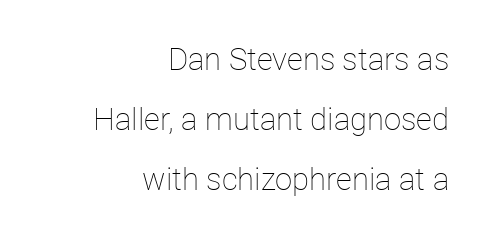
The font is comparable to plain body text, perhaps lighter. Notice how the stems are strictly vertical — no italics here. Interline gaps are noticeably wide in this sample. Any mark beneath the type? The region is blank. Proportional: the letters do not fall into vertical columns.
